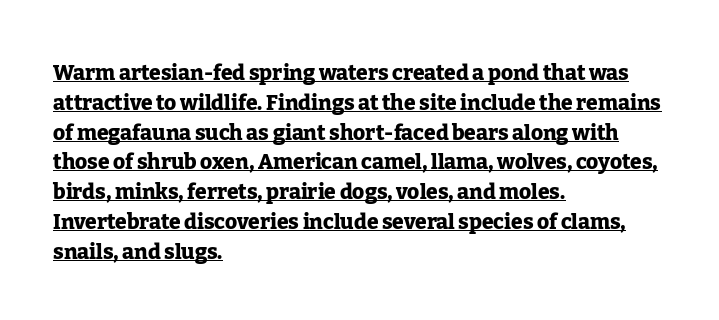
Q: Is the text bold? A: Yes.
Q: Is the text italic (slanted)? A: No, it is upright.
Q: Is the text underlined? A: Yes.
Q: How is the paragraph aligned? A: Left-aligned.
Q: Is the spacing between letters normal or unusually wide? A: Normal.
Q: Is the spacing between lines tight, normal or loose? A: Normal.
